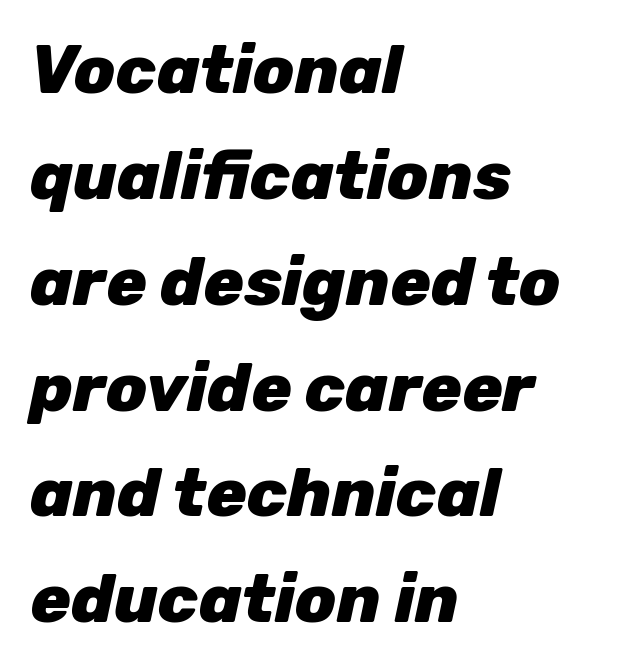
Q: Is the text bold? A: Yes.
Q: Is the text italic (slanted)? A: Yes, it leans right by about 12 degrees.
Q: Is the text underlined? A: No.
Q: How is the paragraph aligned? A: Left-aligned.
Q: Is the spacing between letters normal or unusually wide? A: Normal.
Q: Is the spacing between lines tight, normal or loose? A: Normal.
Q: Width (condensed, normal, or wide)? A: Normal.
Q: Stroke contrast? A: Low.
Q: x-height? A: Medium.
Q: Monospaced? A: No.
